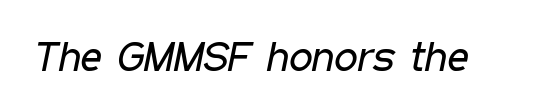
Check the space under the baseline: it is left empty. Is this a fixed-width face? No — the glyphs have proportional, varying widths. The passage shown is not bold in any degree. The letters are slanted; this is an italic face. Tracking here is standard; glyphs follow each other at the usual distance.
